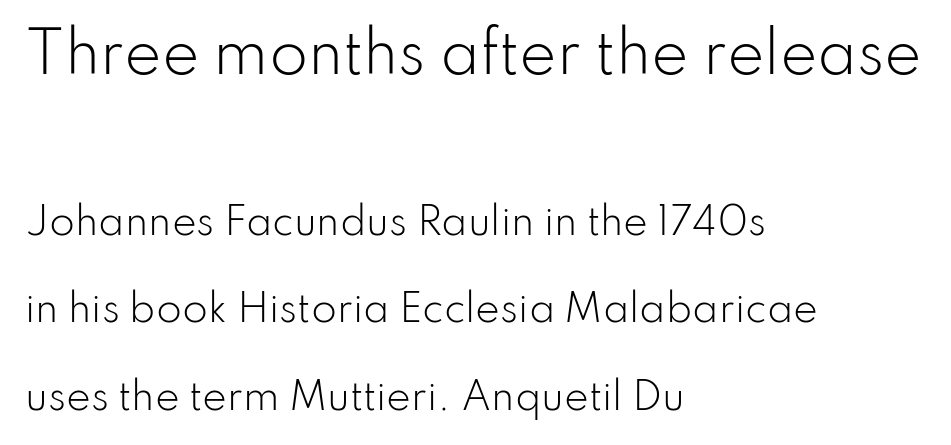
The image shows 56 px light sans-serif type, upright; set left-aligned, loose line spacing (2.37x), normal letter spacing, not underlined; the first (top) block is 1.51x larger; low stroke contrast and a small x-height.
